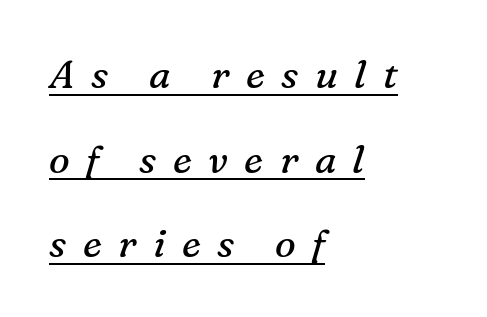
Small tapered or slab feet sit at the stroke ends, so this counts as serif. Look at the tracking — it's clearly loosened, letters drifting apart. The space between consecutive lines is lavish. The rendering uses natural spacing where letterforms have individual widths.
